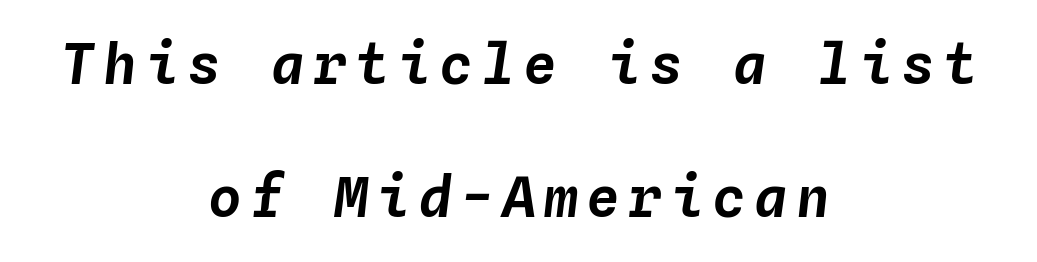
{"italic": "yes", "lean": "right", "slant_degrees": 4, "width": "normal", "stroke_contrast": "low", "x_height": "medium", "monospaced": "yes", "underline": "no", "align": "center", "line_spacing": "loose", "line_spacing_ratio": 2.38, "glyph_px": 56}
